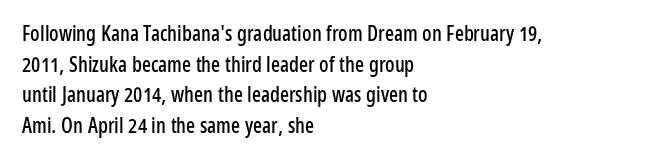
{"italic": "no", "underline": "no", "align": "left", "line_spacing": "normal", "line_spacing_ratio": 1.46, "letter_spacing": "normal", "letter_spacing_em": 0.0, "glyph_px": 21}
